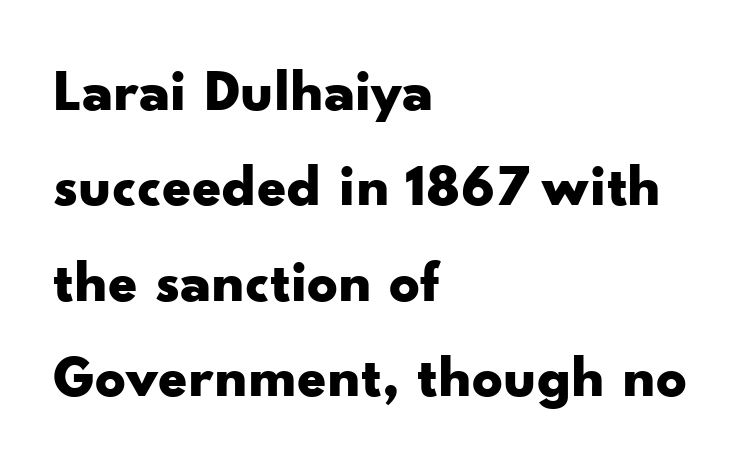
A clean baseline with only descenders dipping below it. Typeset ragged right — the left edge is the straight one. This is roman type, the default non-slanted kind. A full-strength bold gives these letters their thick strokes. Does the leading feel generous? No, just average. To sum up the face: it is a sans, with no serifs.
